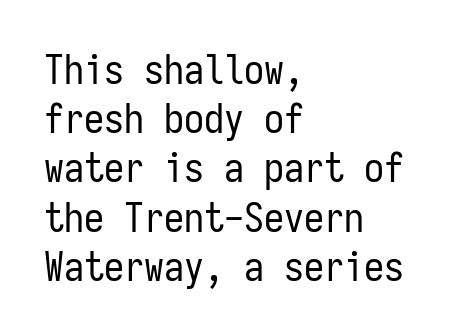
{"serif": "no", "italic": "no", "bold": "no", "weight": "regular", "width": "condensed", "stroke_contrast": "low", "x_height": "medium", "monospaced": "yes", "underline": "no", "align": "left", "line_spacing_ratio": 1.23, "letter_spacing": "normal", "letter_spacing_em": 0.0, "glyph_px": 40}
